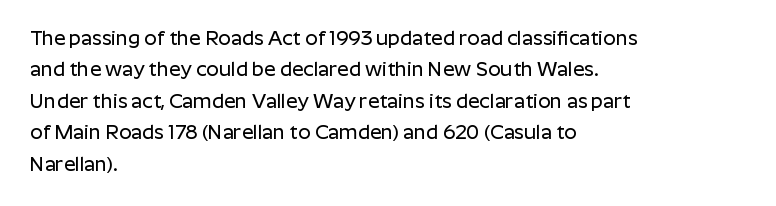
The image shows 20 px text type, upright; set left-aligned, normal line spacing (1.57x), normal letter spacing, not underlined.
